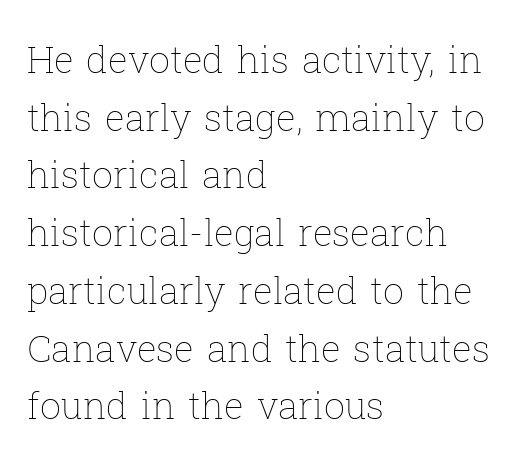
Teacher's note: observe the even left margin — that is flush-left alignment. The glyphs are unaccompanied by any horizontal stroke below them. Rows of type keep a routine distance in the vertical direction. Every stem runs plumb, perpendicular to the baseline. Think of a printed novel: that variable character pitch is what you see here. Stroke thickness stays within the range of a standard reading face or lighter.
